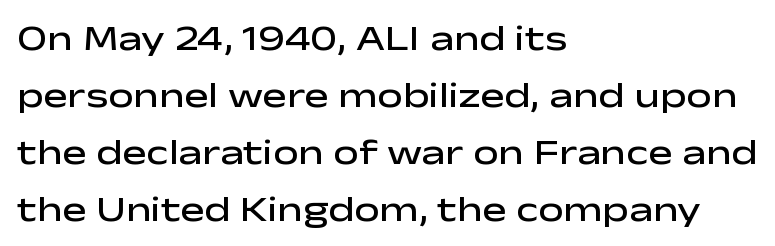
The image shows 36 px semibold, wide sans-serif type, upright; set left-aligned, normal line spacing (1.58x), normal letter spacing, not underlined; low stroke contrast and a medium x-height.
